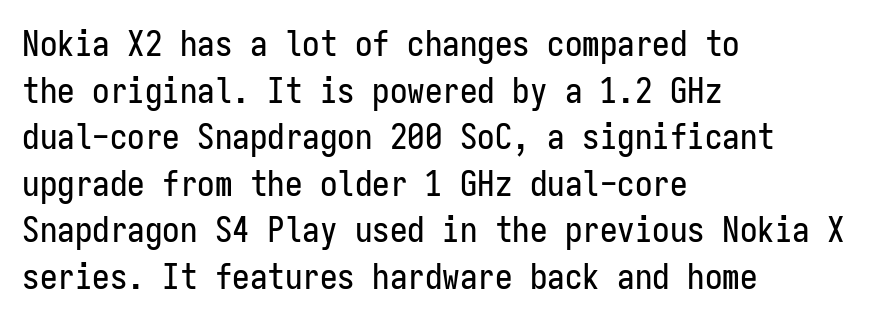
The image shows 35 px condensed sans-serif type, upright, monospaced; set left-aligned, normal line spacing (1.33x), normal letter spacing, not underlined; low stroke contrast and a medium x-height.
